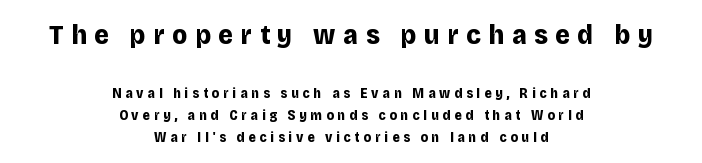
Looks like regular typesetting: each glyph gets only the width it needs. The rag falls on both sides of this text block equally. The rendering shows plain stroke endings on the letterforms — a sans-serif design. Posture: straight, roman, zero tilt. This sample uses expanded letter spacing, leaving extra air between glyphs.
